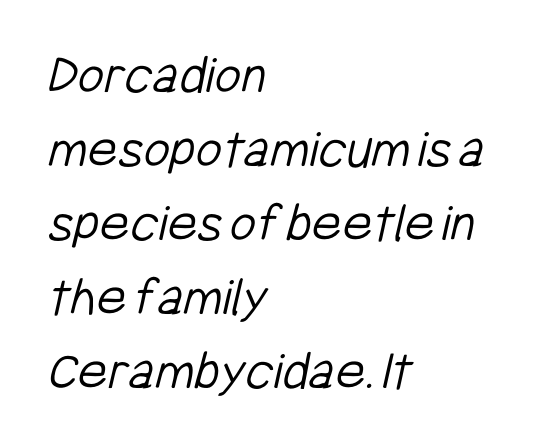
How are the letters spaced? Ordinarily, with no added tracking. The passage shown stacks its lines at a standard gap. Looks like regular typesetting: each glyph gets only the width it needs. Quick note: underline off. These lines stack with their left ends in a neat column.
